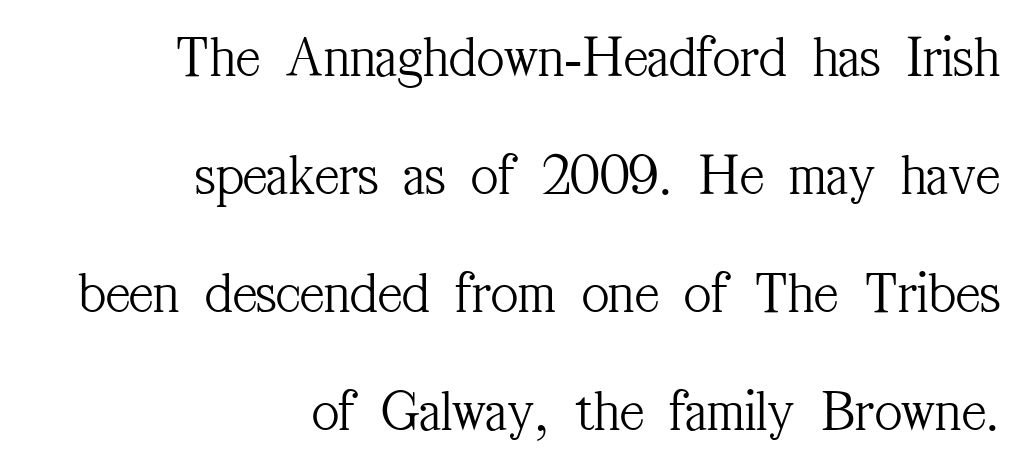
Tall strokes in this sample are plumb rather than angled. Does the copy run flush right? Yes — the right margin is perfectly even. A typesetter would call this leading open, well beyond the default. In terms of letterspacing, this is plain default setting. This reads as an unemphasized weight, regular at the heaviest.
